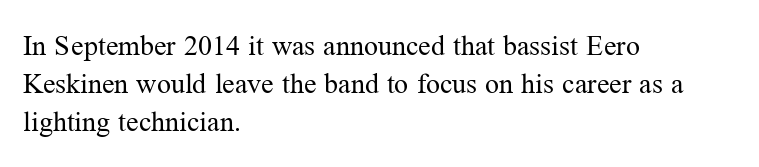
Q: Is the text bold? A: No.
Q: Is the text italic (slanted)? A: No, it is upright.
Q: Is the typeface a serif or a sans-serif typeface? A: Serif.
Q: Is the text underlined? A: No.
Q: How is the paragraph aligned? A: Left-aligned.
Q: Is the spacing between letters normal or unusually wide? A: Normal.
Q: Is the spacing between lines tight, normal or loose? A: Normal.
Q: Width (condensed, normal, or wide)? A: Normal.
Q: Stroke contrast? A: Medium.
Q: x-height? A: Medium.
Q: Monospaced? A: No.
